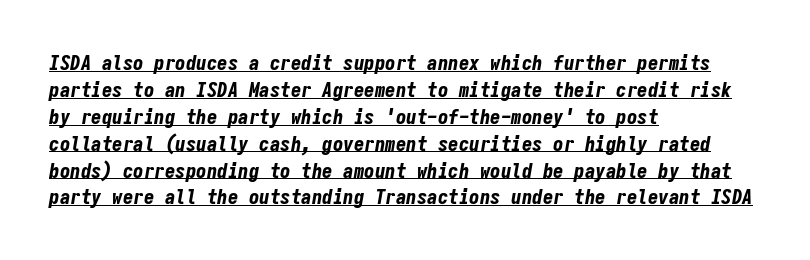
Q: Is the text bold? A: Yes.
Q: Is the text italic (slanted)? A: Yes, it leans right by about 9 degrees.
Q: Is the text underlined? A: Yes.
Q: How is the paragraph aligned? A: Left-aligned.
Q: Is the spacing between letters normal or unusually wide? A: Normal.
Q: Is the spacing between lines tight, normal or loose? A: Normal.
